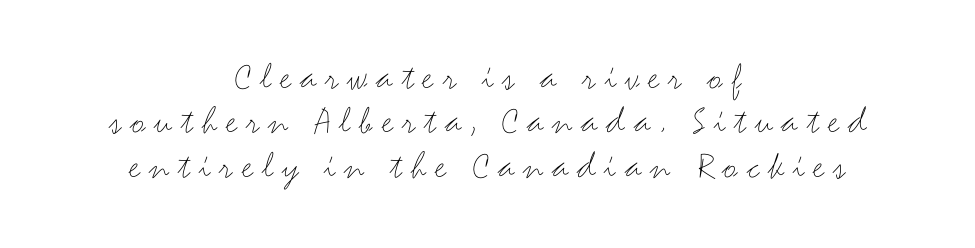
Q: Is the text bold? A: No.
Q: Is the text italic (slanted)? A: Yes.
Q: Is the typeface a serif or a sans-serif typeface? A: Sans-serif.
Q: Is the text underlined? A: No.
Q: How is the paragraph aligned? A: Centered.
Q: Is the spacing between letters normal or unusually wide? A: Unusually wide.
Q: Is the spacing between lines tight, normal or loose? A: Tight.
Q: Width (condensed, normal, or wide)? A: Wide.
Q: Stroke contrast? A: Medium.
Q: x-height? A: Small.
Q: Monospaced? A: No.
